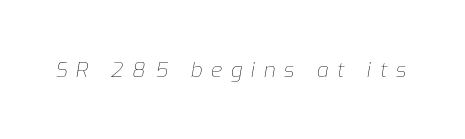
{"italic": "yes", "lean": "right", "slant_degrees": 9, "bold": "no", "underline": "no", "letter_spacing": "wide", "letter_spacing_em": 0.41, "glyph_px": 21}
